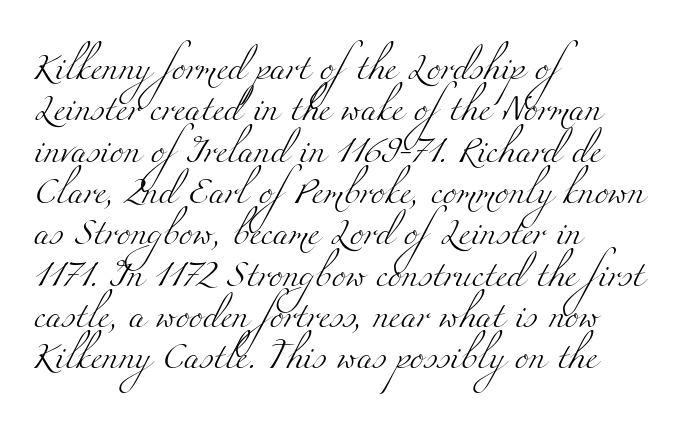
The cut favours lightness, reaching ordinary text weight at its darkest. One-word summary of the alignment: left. One glance says typical: line gaps are just what's usual. No word sits above an underline. The type is set solid horizontally, with unmodified tracking.
